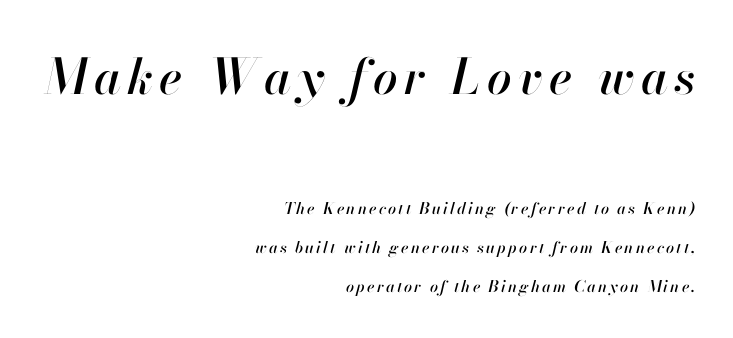
Q: Is the text italic (slanted)? A: Yes, it leans right by about 13 degrees.
Q: Is the text underlined? A: No.
Q: How is the paragraph aligned? A: Right-aligned.
Q: Is the spacing between lines tight, normal or loose? A: Loose.
Q: Which block of text is set in a larger size, the first (top) or the second (bottom)? A: The first (top) one.
Q: Width (condensed, normal, or wide)? A: Normal.
Q: Stroke contrast? A: High.
Q: x-height? A: Small.
Q: Monospaced? A: No.
